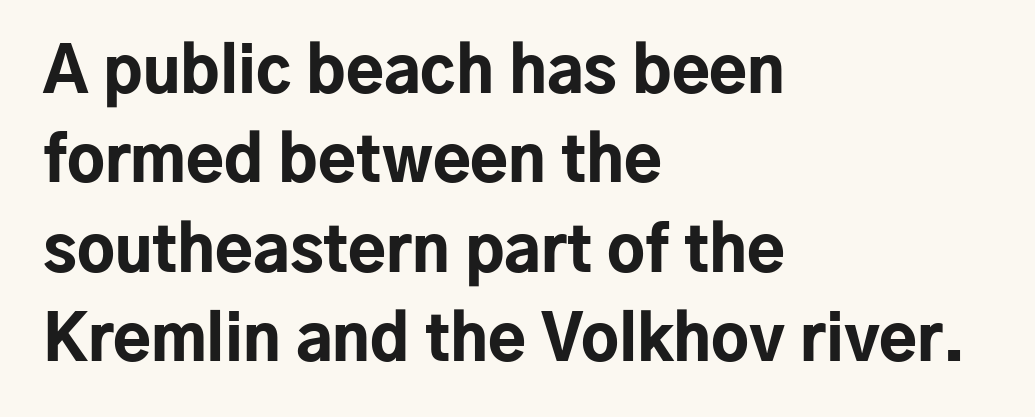
The image shows 62 px bold sans-serif type, upright; set left-aligned, normal line spacing (1.44x), normal letter spacing, not underlined; low stroke contrast and a medium x-height.
